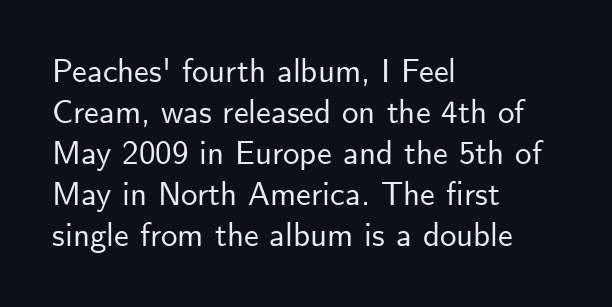
{"serif": "no", "italic": "no", "width": "normal", "stroke_contrast": "low", "x_height": "small", "monospaced": "no", "underline": "no", "align": "left", "line_spacing_ratio": 1.24, "letter_spacing": "normal", "letter_spacing_em": 0.0, "glyph_px": 33}
